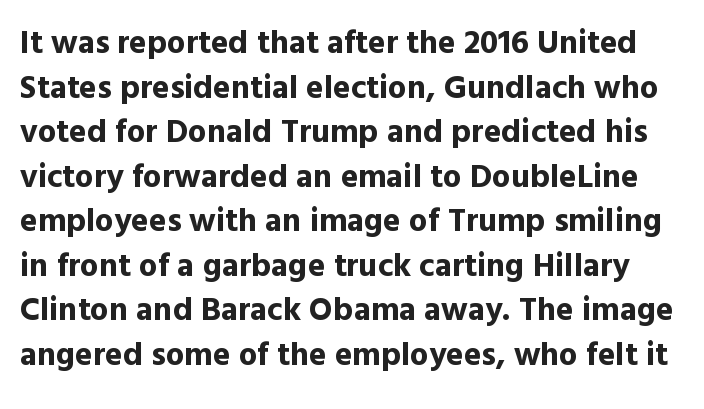
{"serif": "no", "italic": "no", "bold": "yes", "weight": "bold", "width": "normal", "x_height": "medium", "monospaced": "no", "underline": "no", "line_spacing": "normal", "line_spacing_ratio": 1.35, "letter_spacing": "normal", "letter_spacing_em": 0.0, "glyph_px": 33}
